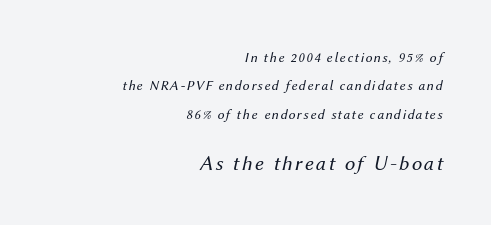
The image shows 21 px text type, italic (leaning right); set right-aligned, loose line spacing (2.02x), not underlined; the second (bottom) block is 1.5x larger.
